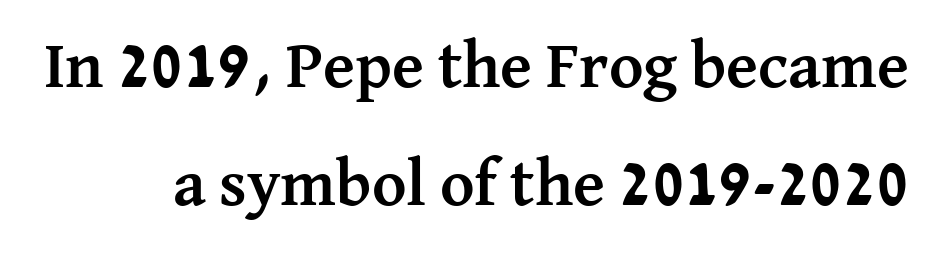
Q: Is the text bold? A: Yes.
Q: Is the text italic (slanted)? A: No, it is upright.
Q: Is the typeface a serif or a sans-serif typeface? A: Serif.
Q: Is the text underlined? A: No.
Q: Is the spacing between letters normal or unusually wide? A: Normal.
Q: Width (condensed, normal, or wide)? A: Normal.
Q: Stroke contrast? A: Medium.
Q: x-height? A: Medium.
Q: Monospaced? A: No.
